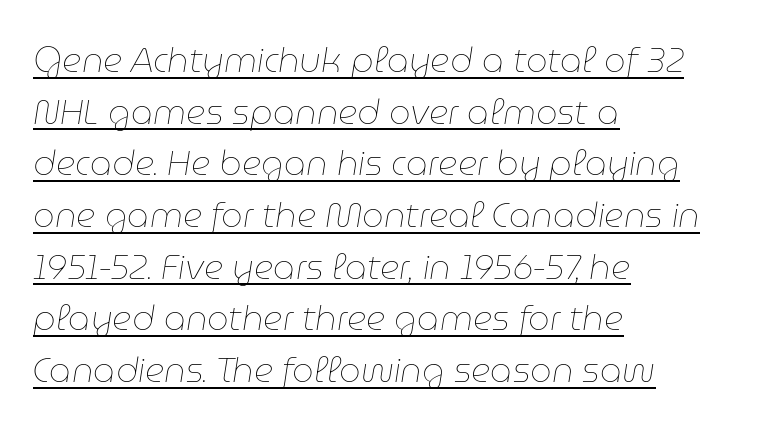
Typeset ragged right — the left edge is the straight one. A baseline rule has been typeset under these characters. The letterforms sit at book weight or below. Students, note that the glyphs here touch the page at normal intervals. What's the leading like? Ordinary, nothing unusual. Proportional: the letters do not fall into vertical columns.
